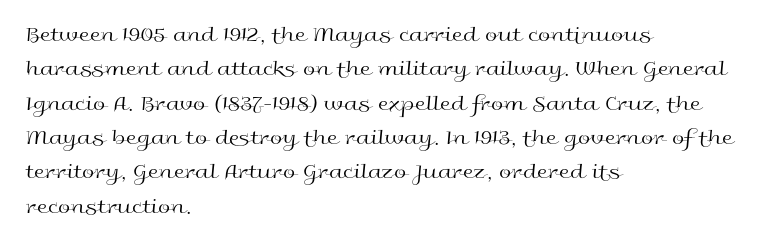
The image shows 22 px text type, upright; set left-aligned, normal line spacing (1.56x), normal letter spacing, not underlined.
